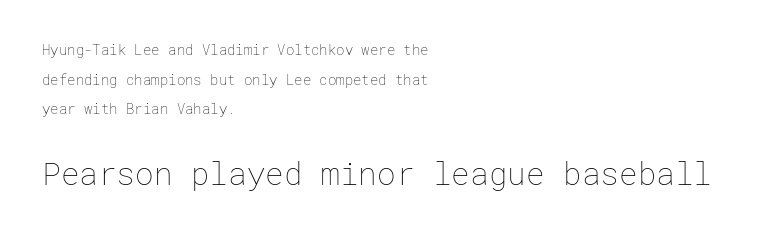
{"italic": "no", "bold": "no", "weight": "thin", "width": "normal", "stroke_contrast": "low", "x_height": "medium", "underline": "no", "align": "left", "line_spacing": "loose", "line_spacing_ratio": 2.12, "letter_spacing": "normal", "letter_spacing_em": 0.0, "larger_block": "second", "size_ratio": 2.21, "glyph_px": 31}
